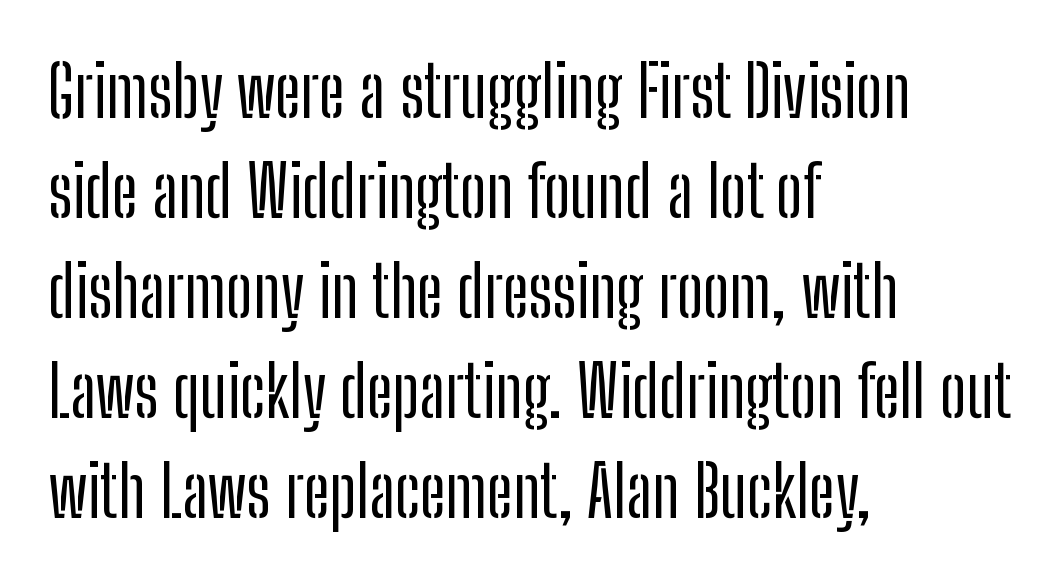
Q: Is the text italic (slanted)? A: No, it is upright.
Q: Is the typeface a serif or a sans-serif typeface? A: Sans-serif.
Q: Is the text underlined? A: No.
Q: How is the paragraph aligned? A: Left-aligned.
Q: Is the spacing between letters normal or unusually wide? A: Normal.
Q: Is the spacing between lines tight, normal or loose? A: Normal.
Q: Width (condensed, normal, or wide)? A: Condensed.
Q: Stroke contrast? A: Low.
Q: x-height? A: Medium.
Q: Monospaced? A: No.
